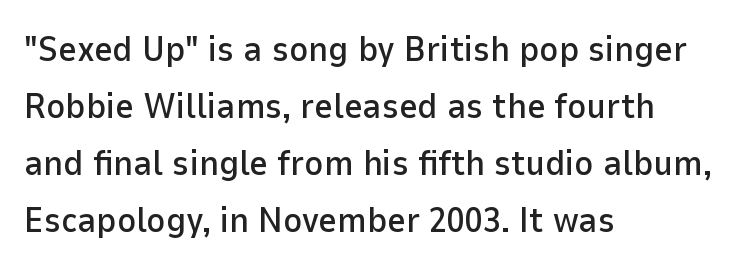
This sample keeps an unexceptional amount of space between lines. In terms of posture, this sample is upright. Tracking here is standard; glyphs follow each other at the usual distance. Short and long lines alike share a common starting point at left. These lines are composed in type without serifs. Character widths vary here, with narrow letters taking less room than wide ones.
